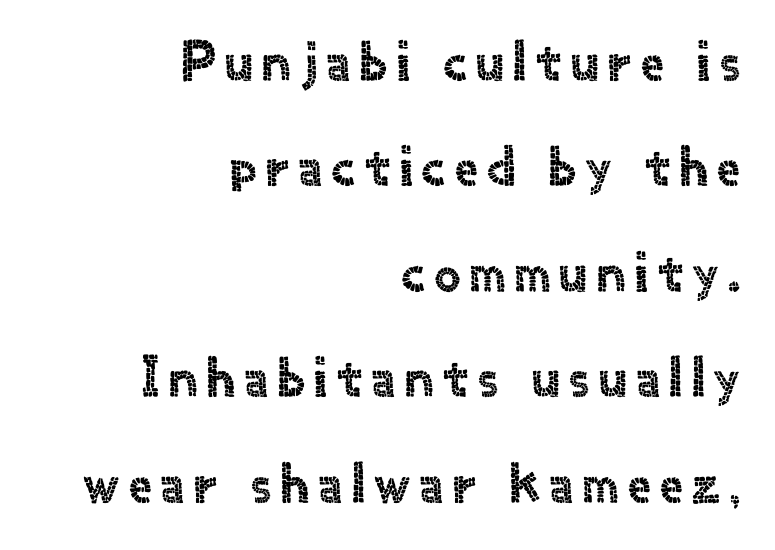
Q: Is the text italic (slanted)? A: No, it is upright.
Q: Is the typeface a serif or a sans-serif typeface? A: Sans-serif.
Q: Is the text underlined? A: No.
Q: How is the paragraph aligned? A: Right-aligned.
Q: Width (condensed, normal, or wide)? A: Normal.
Q: x-height? A: Small.
Q: Monospaced? A: No.
